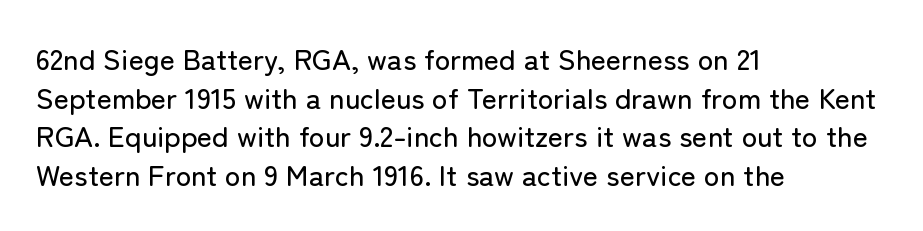
The image shows 29 px sans-serif type, upright; set left-aligned, normal line spacing (1.33x), normal letter spacing, not underlined; low stroke contrast and a medium x-height.
